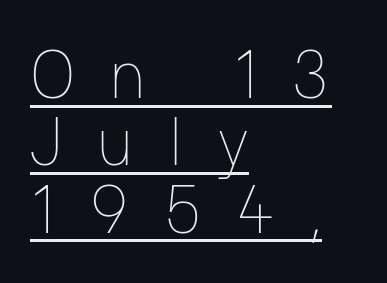
Observe the wide spacing: letters keep a clear distance from each other. The block of text is dense from top to bottom, with scant space between rows. The letters look calm and open, with moderate or lighter stems. Varying glyph widths throughout — classic text-font behaviour. These lines are set flush left with a ragged right edge.
